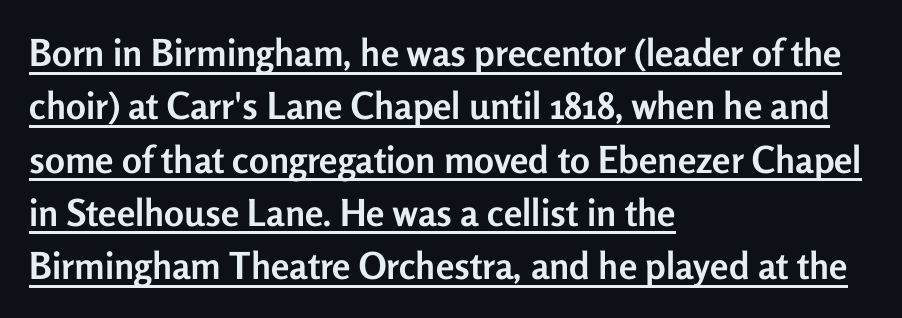
Q: Is the text bold? A: Yes.
Q: Is the text italic (slanted)? A: No, it is upright.
Q: Is the typeface a serif or a sans-serif typeface? A: Sans-serif.
Q: Is the text underlined? A: Yes.
Q: How is the paragraph aligned? A: Left-aligned.
Q: Is the spacing between letters normal or unusually wide? A: Normal.
Q: Is the spacing between lines tight, normal or loose? A: Normal.
Q: Width (condensed, normal, or wide)? A: Normal.
Q: Stroke contrast? A: Low.
Q: x-height? A: Medium.
Q: Monospaced? A: No.
